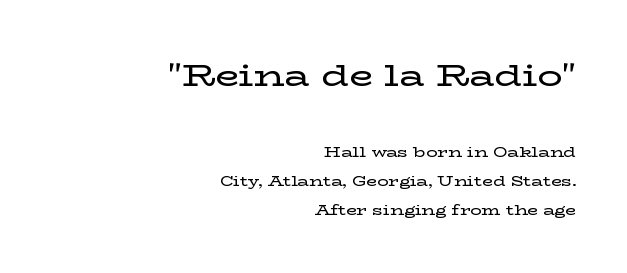
Q: Is the text italic (slanted)? A: No, it is upright.
Q: Is the typeface a serif or a sans-serif typeface? A: Serif.
Q: Is the text underlined? A: No.
Q: How is the paragraph aligned? A: Right-aligned.
Q: Is the spacing between letters normal or unusually wide? A: Normal.
Q: Is the spacing between lines tight, normal or loose? A: Loose.
Q: Which block of text is set in a larger size, the first (top) or the second (bottom)? A: The first (top) one.
Q: Width (condensed, normal, or wide)? A: Wide.
Q: Stroke contrast? A: Low.
Q: x-height? A: Medium.
Q: Monospaced? A: No.
